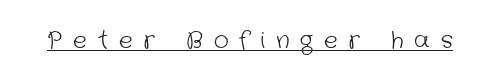
The image shows 23 px text type; set unusually wide letter spacing (+0.48 em), underlined.
